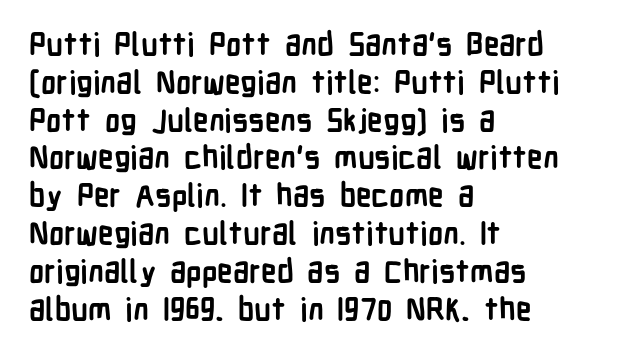
{"serif": "no", "italic": "no", "bold": "yes", "weight": "semibold", "width": "condensed", "stroke_contrast": "low", "x_height": "medium", "monospaced": "no", "underline": "no", "align": "left", "line_spacing_ratio": 1.22, "letter_spacing": "normal", "letter_spacing_em": 0.0, "glyph_px": 31}
